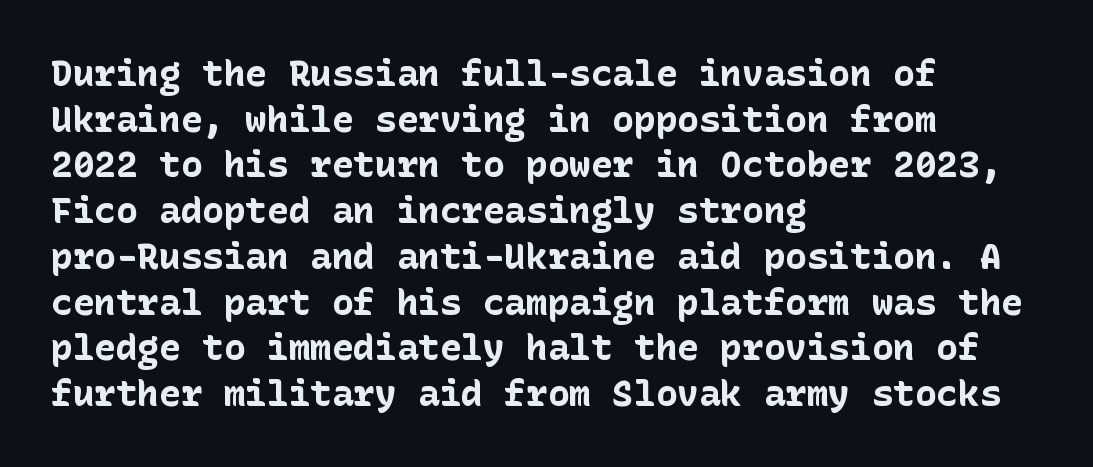
Is the letter spacing exaggerated? No — it looks like the ordinary default. A student would call this left alignment; a typographer would say flush left, rag right. Heavy, bold letterforms. The area under the type is left untouched.
